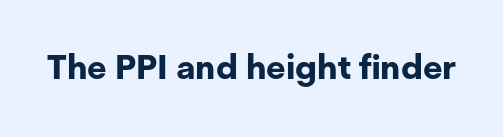
The image shows 34 px bold sans-serif type, upright; set normal letter spacing, not underlined; low stroke contrast and a medium x-height.
